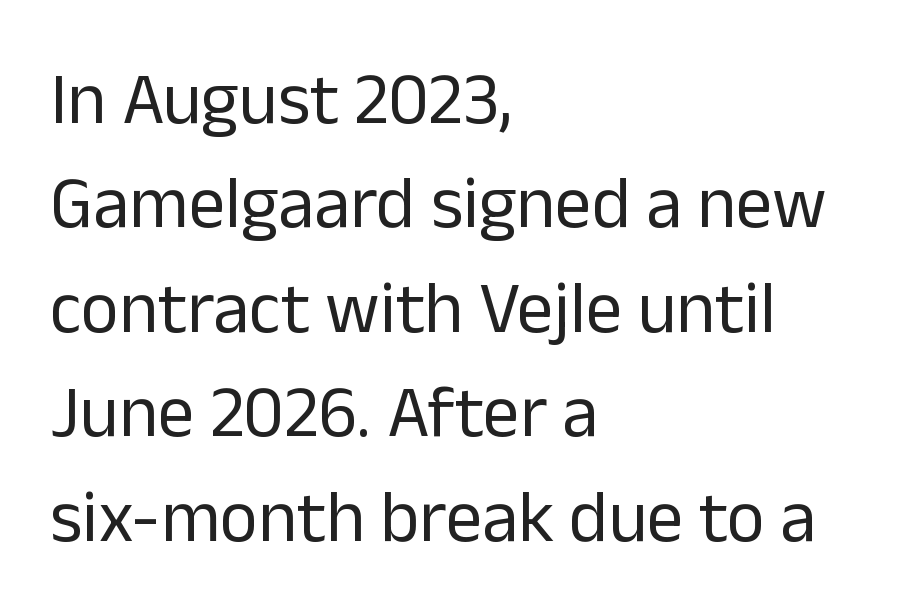
The image shows 73 px regular-weight sans-serif type, upright; set left-aligned, normal line spacing (1.43x), normal letter spacing, not underlined; low stroke contrast and a medium x-height.
